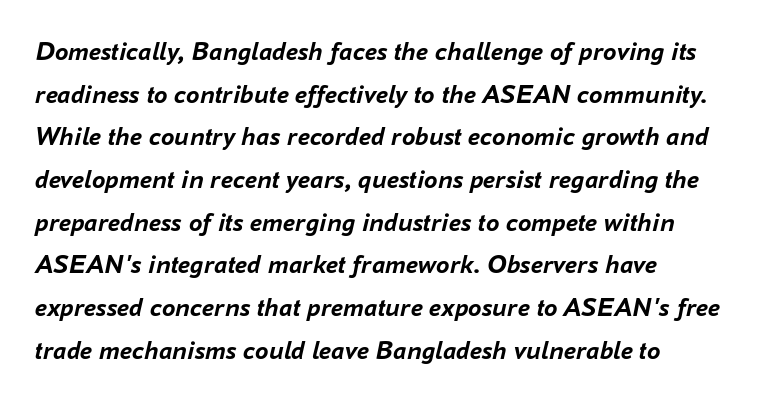
{"italic": "yes", "lean": "right", "slant_degrees": 16, "bold": "yes", "underline": "no", "align": "left", "line_spacing": "normal", "line_spacing_ratio": 1.58, "letter_spacing": "normal", "letter_spacing_em": 0.0, "glyph_px": 27}
